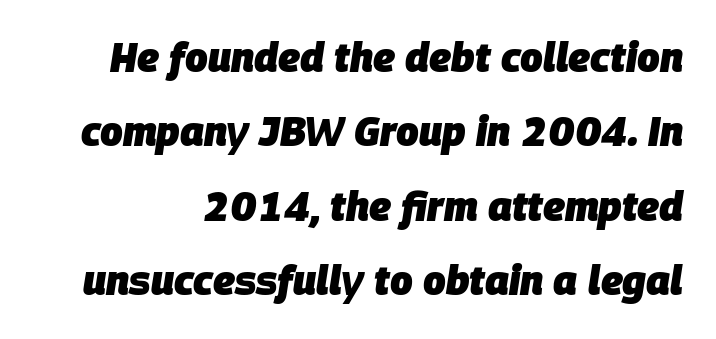
Q: Is the text bold? A: Yes.
Q: Is the text italic (slanted)? A: Yes, it leans right by about 9 degrees.
Q: Is the text underlined? A: No.
Q: Is the spacing between letters normal or unusually wide? A: Normal.
Q: Width (condensed, normal, or wide)? A: Normal.
Q: Stroke contrast? A: Low.
Q: x-height? A: Large.
Q: Monospaced? A: No.
